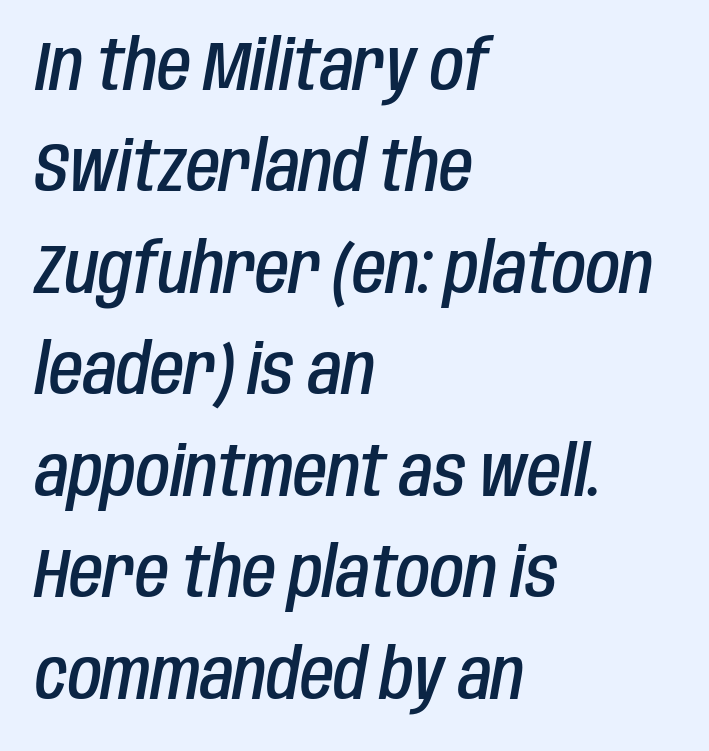
The image shows 69 px semibold, condensed type, italic (leaning right); set left-aligned, normal line spacing (1.47x), normal letter spacing, not underlined; low stroke contrast and a large x-height.
